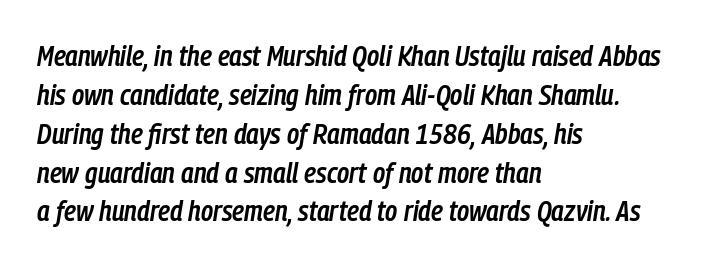
Words appear dense and cohesive because spacing is normal. There's an unmistakable incline to the writing here. A typesetter would call this proportional, since set widths differ per character. The gap between lines stays unmarked. The lines are quadded left. Moderately thickened strokes mark this as semibold type.
